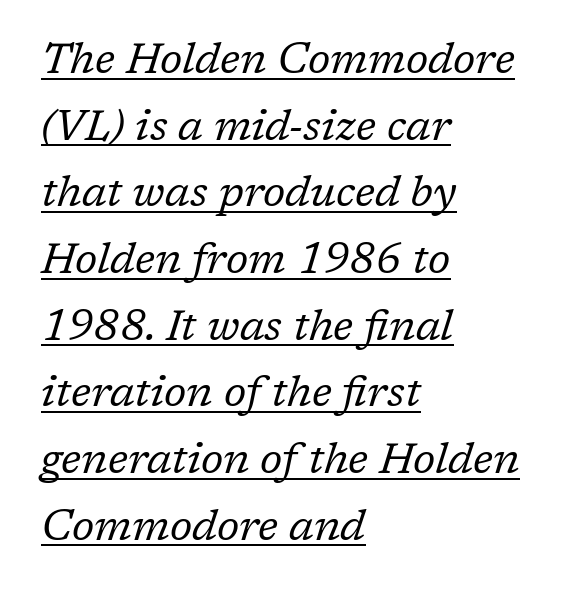
{"serif": "yes", "italic": "yes", "lean": "right", "slant_degrees": 17, "bold": "no", "weight": "regular", "width": "normal", "stroke_contrast": "low", "x_height": "medium", "monospaced": "no", "underline": "yes", "align": "left", "line_spacing": "normal", "line_spacing_ratio": 1.55, "letter_spacing": "normal", "letter_spacing_em": 0.0, "glyph_px": 43}
